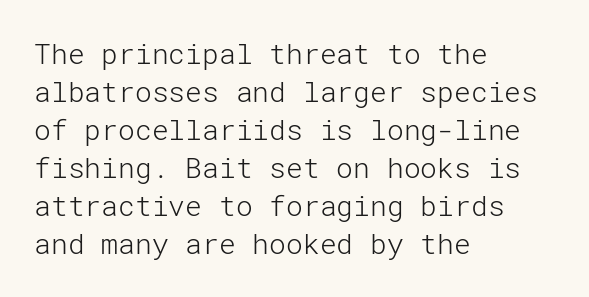
Q: Is the text bold? A: No.
Q: Is the text italic (slanted)? A: No, it is upright.
Q: Is the typeface a serif or a sans-serif typeface? A: Sans-serif.
Q: Is the text underlined? A: No.
Q: How is the paragraph aligned? A: Left-aligned.
Q: Is the spacing between letters normal or unusually wide? A: Normal.
Q: Is the spacing between lines tight, normal or loose? A: Normal.
Q: Width (condensed, normal, or wide)? A: Normal.
Q: Stroke contrast? A: Low.
Q: x-height? A: Medium.
